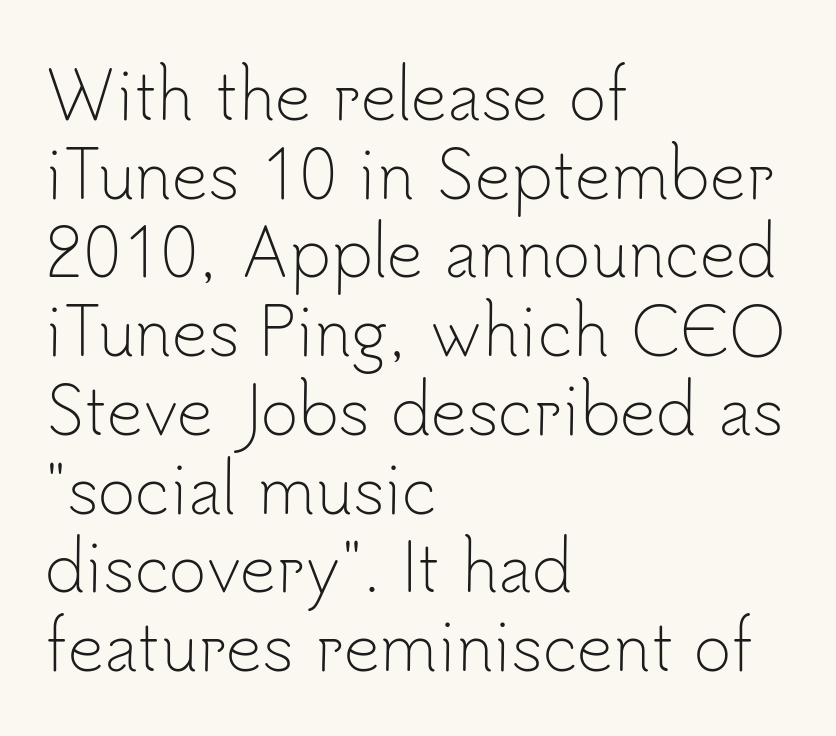
Q: Is the text bold? A: No.
Q: Is the text italic (slanted)? A: No, it is upright.
Q: Is the typeface a serif or a sans-serif typeface? A: Sans-serif.
Q: Is the text underlined? A: No.
Q: How is the paragraph aligned? A: Left-aligned.
Q: Is the spacing between letters normal or unusually wide? A: Normal.
Q: Width (condensed, normal, or wide)? A: Normal.
Q: Stroke contrast? A: Low.
Q: x-height? A: Small.
Q: Monospaced? A: No.
